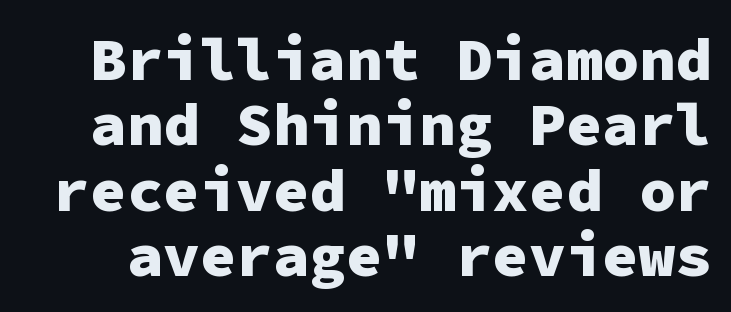
{"serif": "no", "italic": "no", "bold": "yes", "weight": "heavy", "width": "normal", "stroke_contrast": "low", "x_height": "medium", "monospaced": "yes", "underline": "no", "line_spacing": "tight", "line_spacing_ratio": 1.07, "letter_spacing": "normal", "letter_spacing_em": 0.0, "glyph_px": 61}
